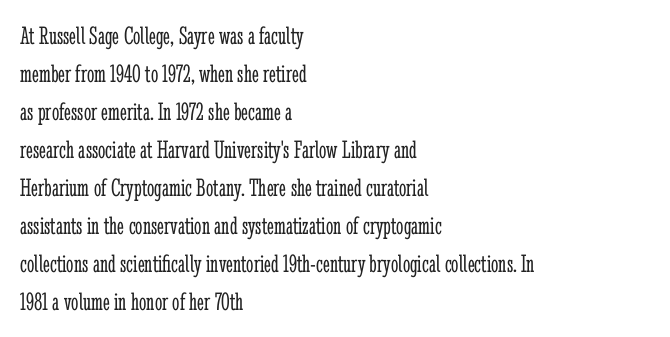
{"italic": "no", "bold": "no", "underline": "no", "align": "left", "line_spacing": "normal", "line_spacing_ratio": 1.46, "letter_spacing": "normal", "letter_spacing_em": 0.0, "glyph_px": 26}
